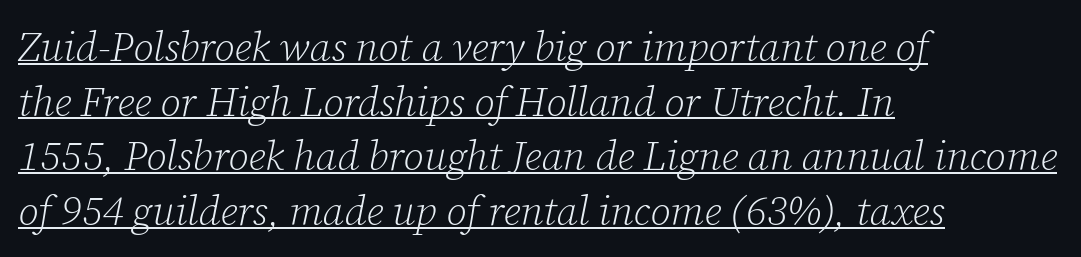
Designer's note — italics engaged. A serif font was chosen for this passage. The face used here is rendered with its standard letterfit. Students, observe the line beneath the letters — that is underlining. No chunkiness to these letters — they're not bold. A typesetter would call this leading conventional body-copy spacing.
